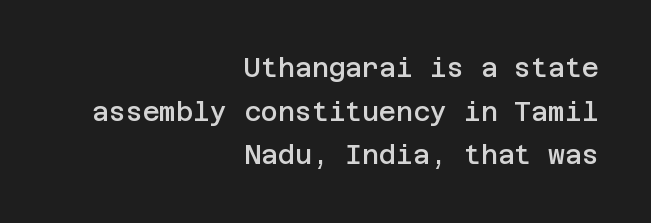
The image shows 26 px text type, upright; set right-aligned, normal line spacing (1.68x), normal letter spacing, not underlined.
